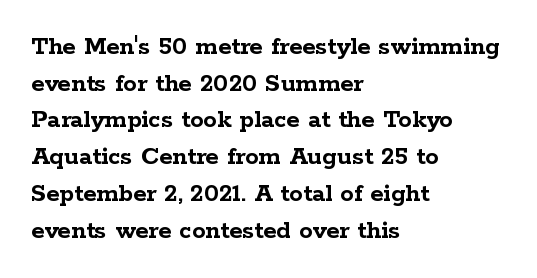
Q: Is the text bold? A: Yes.
Q: Is the text italic (slanted)? A: No, it is upright.
Q: Is the text underlined? A: No.
Q: How is the paragraph aligned? A: Left-aligned.
Q: Is the spacing between letters normal or unusually wide? A: Normal.
Q: Is the spacing between lines tight, normal or loose? A: Normal.
